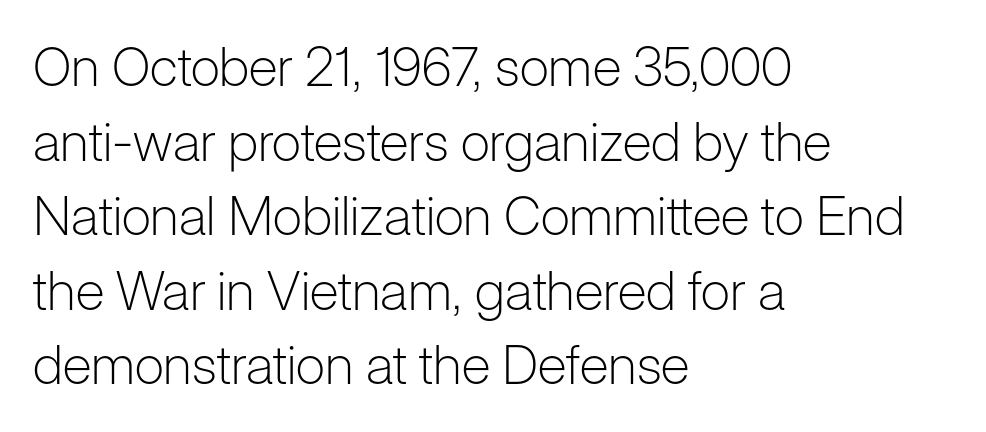
{"serif": "no", "italic": "no", "bold": "no", "weight": "light", "width": "normal", "stroke_contrast": "low", "x_height": "medium", "monospaced": "no", "underline": "no", "align": "left", "line_spacing": "normal", "line_spacing_ratio": 1.38, "letter_spacing": "normal", "letter_spacing_em": 0.0, "glyph_px": 54}
